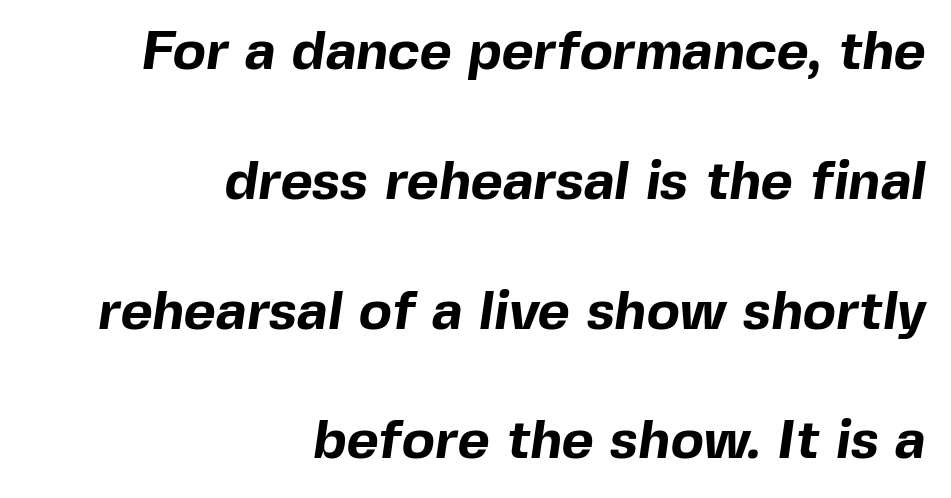
{"serif": "no", "bold": "yes", "weight": "bold", "width": "normal", "x_height": "medium", "monospaced": "no", "underline": "no", "align": "right", "line_spacing": "loose", "line_spacing_ratio": 2.36, "letter_spacing": "normal", "letter_spacing_em": 0.0, "glyph_px": 55}
